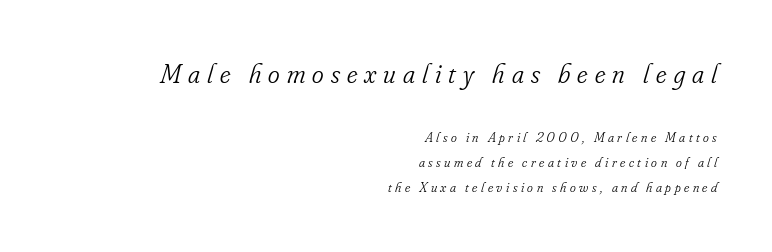
The image shows 28 px light, condensed serif type, italic (leaning right); set right-aligned, line spacing 1.8x, unusually wide letter spacing (+0.25 em), not underlined; the first (top) block is 2.0x larger; low stroke contrast and a small x-height.
